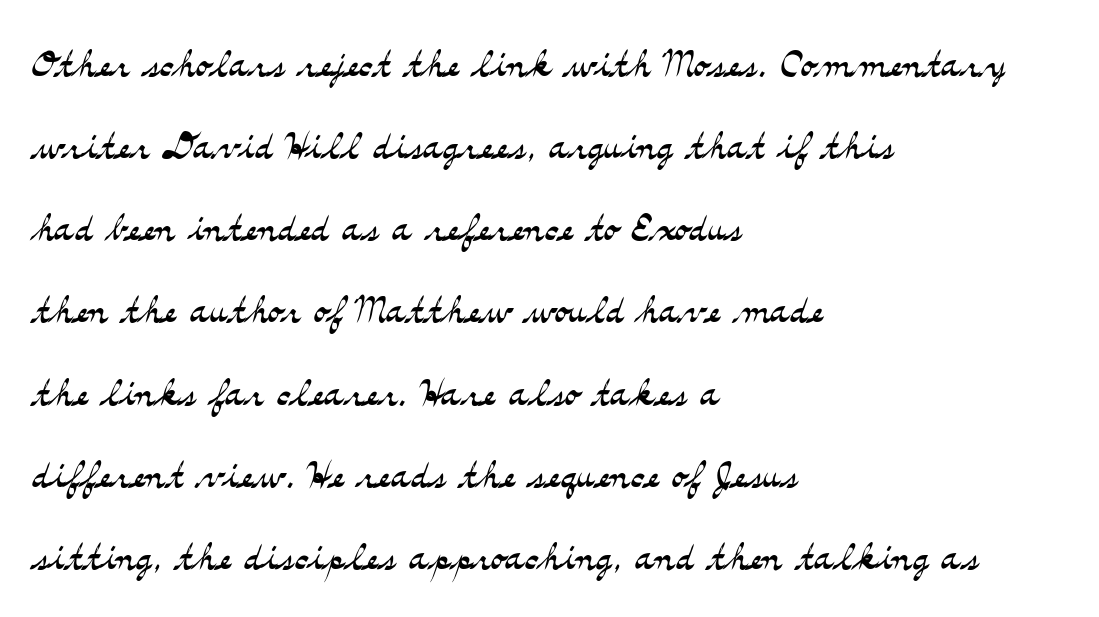
A typesetter would label this face a serif. The passage is arranged the way most books set body copy — flush left. You could not count columns in this text — the font is proportionally spaced.
